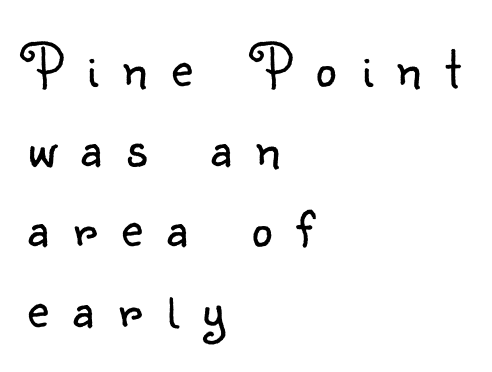
The image shows 59 px light sans-serif type, upright; set left-aligned, normal line spacing (1.36x), unusually wide letter spacing (+0.41 em), not underlined; low stroke contrast and a small x-height.
